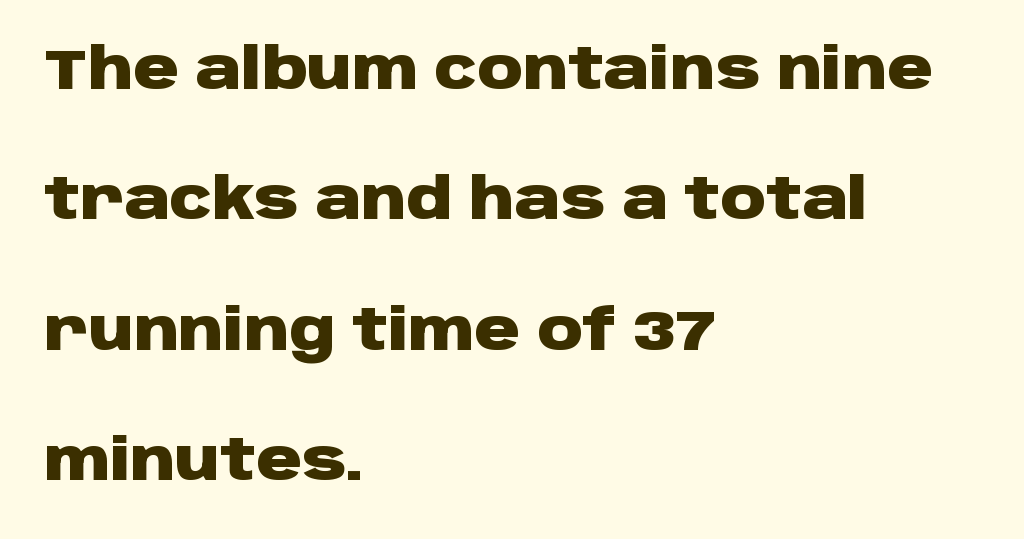
The strip under each line holds only bare page. A great deal of white space separates one row of letters from the next. The passage shown is typed in a proportional face where columns would drift. The paragraph has a hard left edge and a soft right edge. These lines were composed using upright roman letters.
